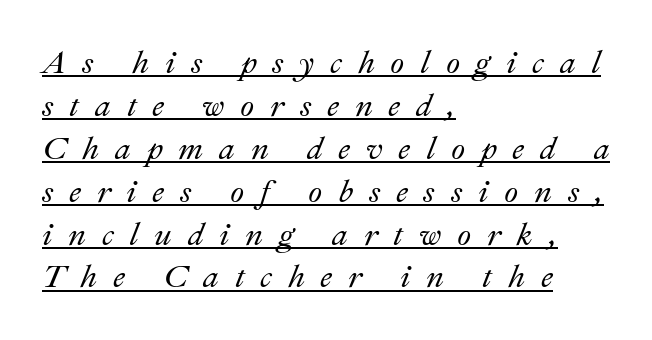
Beneath each row of characters lies a ruled line. Vertical spacing — default. The tracking jumps out immediately: characters are airy and widely separated. The face used here is proportionally spaced, like ordinary book or web type. This sample uses an oblique cut, with every glyph tilted off the vertical. Horizontal alignment here is leftward, the default for most running prose.
